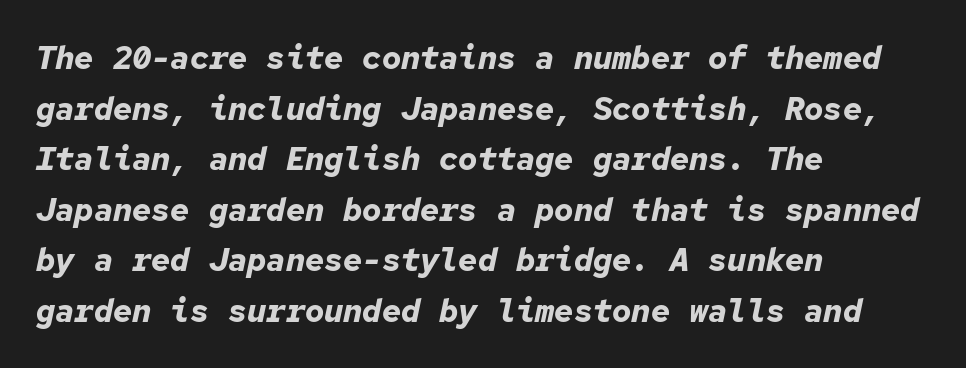
The image shows 32 px bold type, italic (leaning right), monospaced; set left-aligned, normal line spacing (1.58x), normal letter spacing, not underlined; low stroke contrast and a medium x-height.
